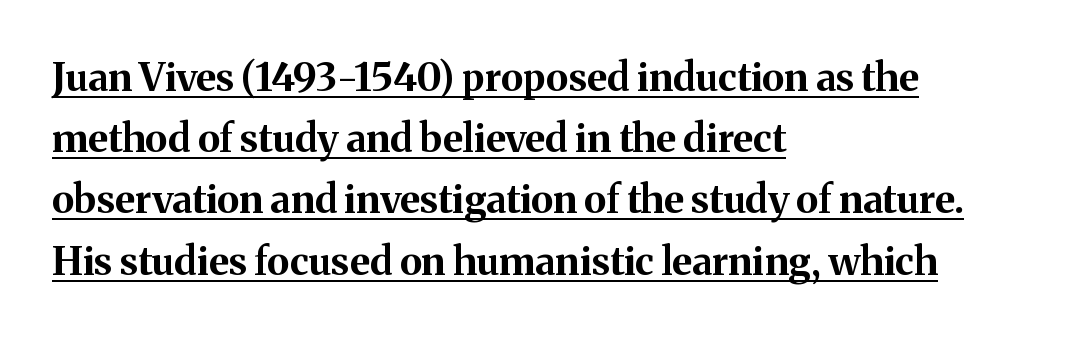
Varying glyph widths throughout — classic text-font behaviour. You can tell from the footed stems that serif type was used. Standard letterfit; no display-style spreading of the glyphs. Every letter is thick-stroked: bold, no question.
